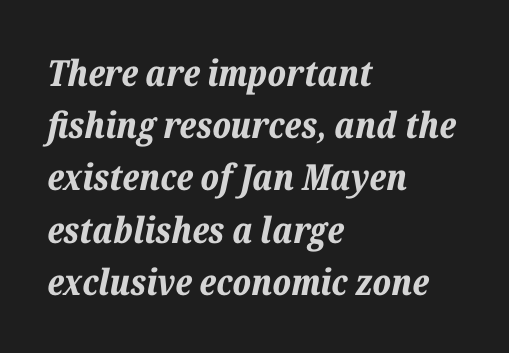
{"italic": "yes", "lean": "right", "slant_degrees": 12, "bold": "yes", "weight": "bold", "width": "normal", "stroke_contrast": "low", "x_height": "medium", "monospaced": "no", "underline": "no", "align": "left", "line_spacing": "normal", "line_spacing_ratio": 1.45, "letter_spacing": "normal", "letter_spacing_em": 0.0, "glyph_px": 36}
